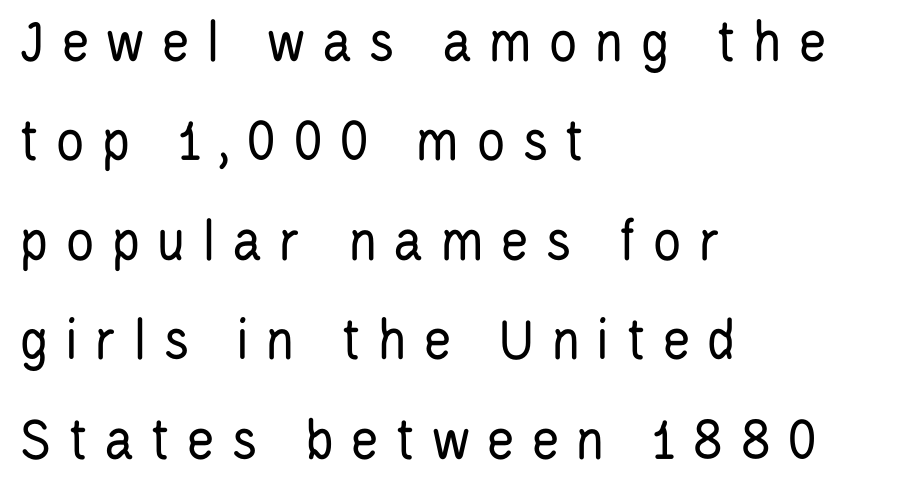
Q: Is the text bold? A: No.
Q: Is the text italic (slanted)? A: No, it is upright.
Q: Is the typeface a serif or a sans-serif typeface? A: Sans-serif.
Q: Is the text underlined? A: No.
Q: How is the paragraph aligned? A: Left-aligned.
Q: Is the spacing between letters normal or unusually wide? A: Unusually wide.
Q: Is the spacing between lines tight, normal or loose? A: Normal.
Q: Width (condensed, normal, or wide)? A: Condensed.
Q: Stroke contrast? A: Low.
Q: x-height? A: Large.
Q: Monospaced? A: No.
